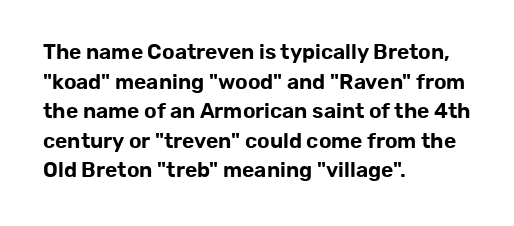
Caption: standard tracking, unaltered. Only glyphs here, with clear space below each row. The line-height multiplier appears to be the usual default. The typography opts for an upright posture over an oblique one. A student would call this left alignment; a typographer would say flush left, rag right.
